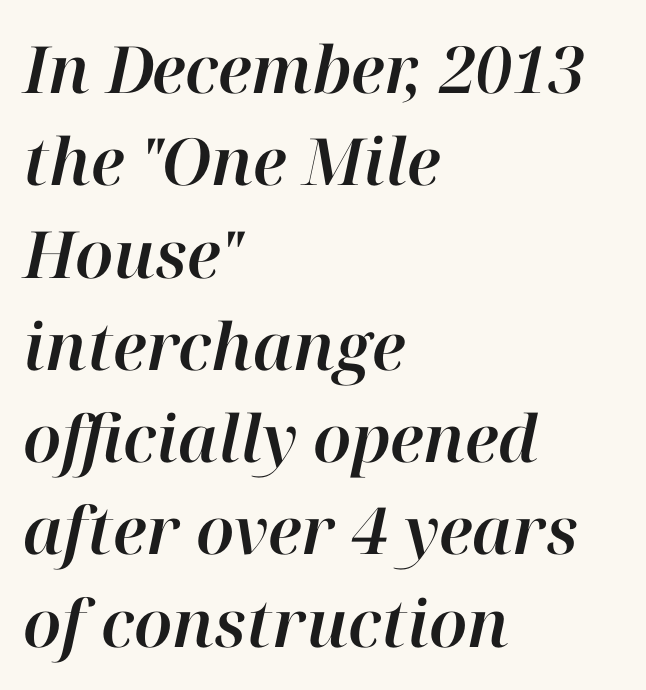
{"italic": "yes", "lean": "right", "slant_degrees": 12, "width": "normal", "stroke_contrast": "high", "x_height": "medium", "monospaced": "no", "underline": "no", "align": "left", "line_spacing": "normal", "line_spacing_ratio": 1.42, "letter_spacing": "normal", "letter_spacing_em": 0.0, "glyph_px": 65}
